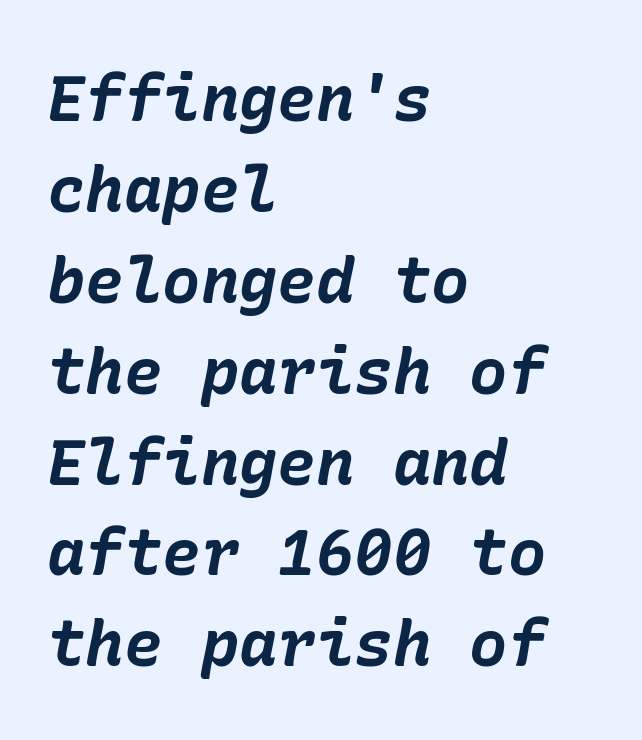
The image shows 64 px bold type, italic (leaning right); set left-aligned, normal line spacing (1.42x), normal letter spacing, not underlined; low stroke contrast and a medium x-height.
